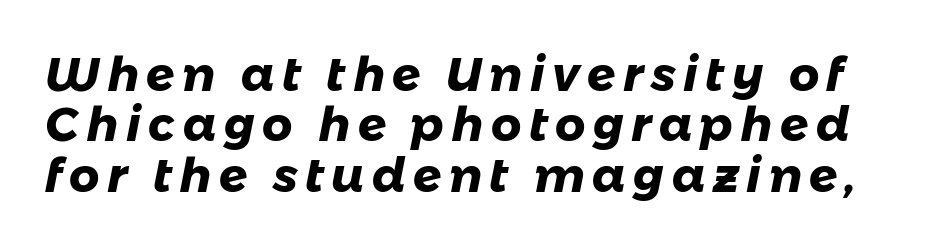
{"serif": "no", "bold": "yes", "weight": "heavy", "width": "normal", "stroke_contrast": "low", "x_height": "medium", "monospaced": "no", "underline": "no", "line_spacing": "tight", "line_spacing_ratio": 1.07, "glyph_px": 47}
